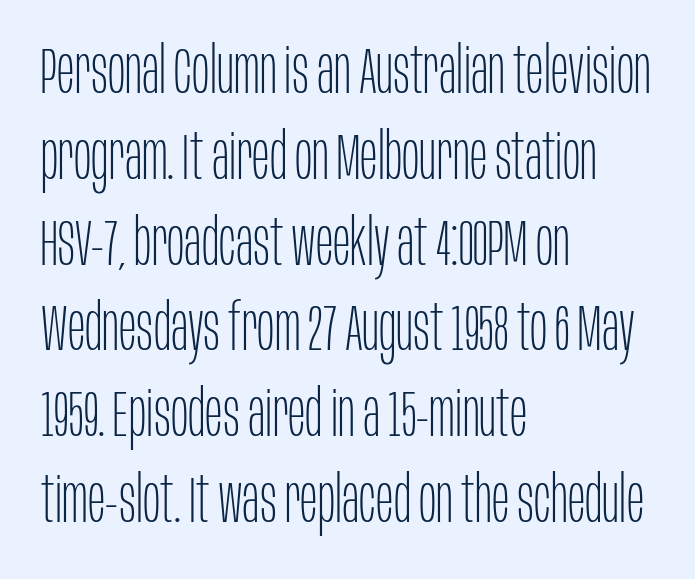
The image shows 65 px thin, condensed sans-serif type, upright; set left-aligned, normal line spacing (1.32x), normal letter spacing, not underlined; low stroke contrast and a large x-height.
